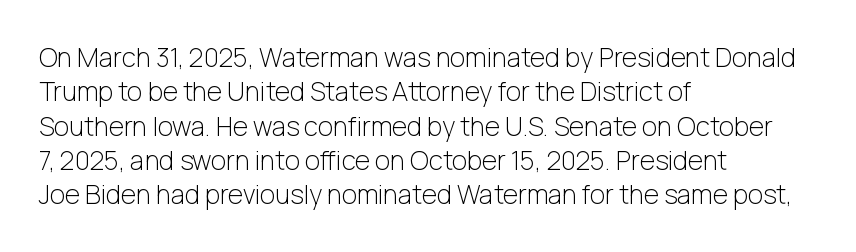
Q: Is the text bold? A: No.
Q: Is the text italic (slanted)? A: No, it is upright.
Q: Is the text underlined? A: No.
Q: How is the paragraph aligned? A: Left-aligned.
Q: Is the spacing between letters normal or unusually wide? A: Normal.
Q: Is the spacing between lines tight, normal or loose? A: Normal.
